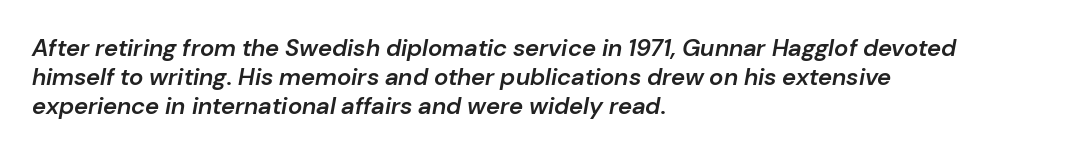
Q: Is the text bold? A: Semi-bold.
Q: Is the text italic (slanted)? A: Yes, it leans right by about 10 degrees.
Q: Is the text underlined? A: No.
Q: How is the paragraph aligned? A: Left-aligned.
Q: Is the spacing between letters normal or unusually wide? A: Normal.
